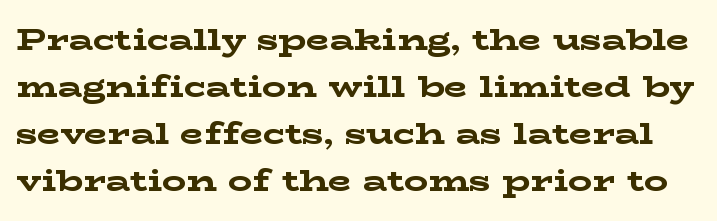
Q: Is the text bold? A: Yes.
Q: Is the text italic (slanted)? A: No, it is upright.
Q: Is the typeface a serif or a sans-serif typeface? A: Serif.
Q: Is the text underlined? A: No.
Q: Is the spacing between letters normal or unusually wide? A: Normal.
Q: Is the spacing between lines tight, normal or loose? A: Normal.
Q: Width (condensed, normal, or wide)? A: Wide.
Q: Stroke contrast? A: Low.
Q: x-height? A: Medium.
Q: Monospaced? A: No.
